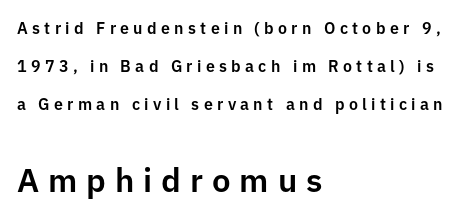
{"serif": "no", "italic": "no", "width": "normal", "stroke_contrast": "low", "x_height": "medium", "monospaced": "no", "underline": "no", "align": "left", "line_spacing": "loose", "line_spacing_ratio": 2.39, "letter_spacing": "wide", "letter_spacing_em": 0.27, "larger_block": "second", "size_ratio": 2.06, "glyph_px": 33}
